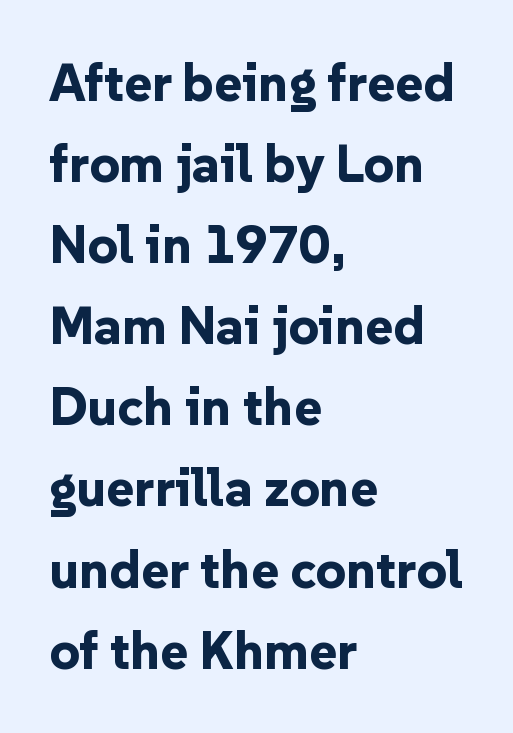
The image shows 53 px bold sans-serif type, upright; set left-aligned, normal line spacing (1.53x), normal letter spacing, not underlined; low stroke contrast and a medium x-height.
